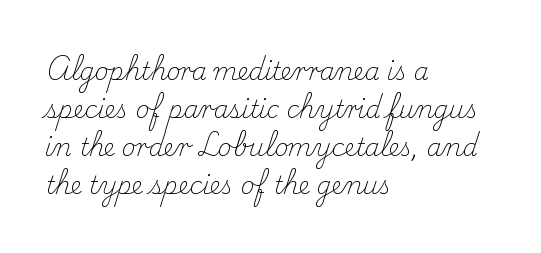
Q: Is the text bold? A: No.
Q: Is the text italic (slanted)? A: Yes.
Q: Is the text underlined? A: No.
Q: How is the paragraph aligned? A: Left-aligned.
Q: Is the spacing between letters normal or unusually wide? A: Normal.
Q: Is the spacing between lines tight, normal or loose? A: Normal.
